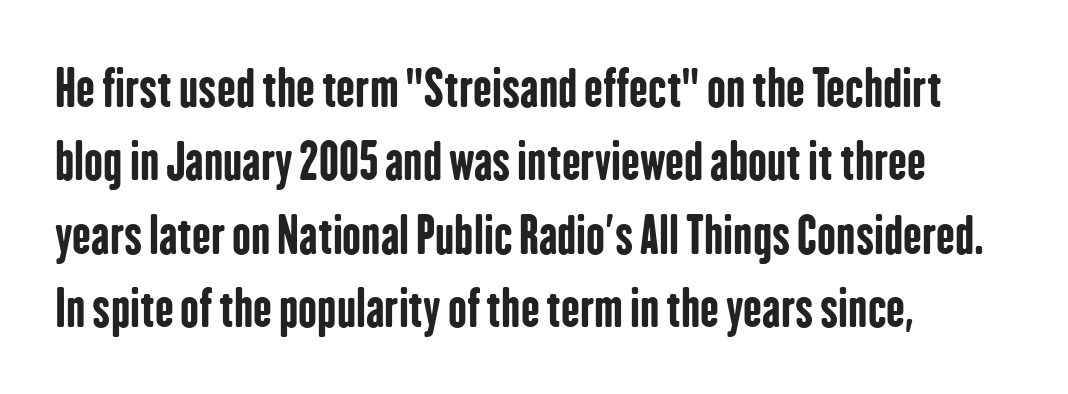
The image shows 50 px bold, condensed sans-serif type, upright; set left-aligned, normal line spacing (1.47x), normal letter spacing, not underlined; low stroke contrast and a medium x-height.
